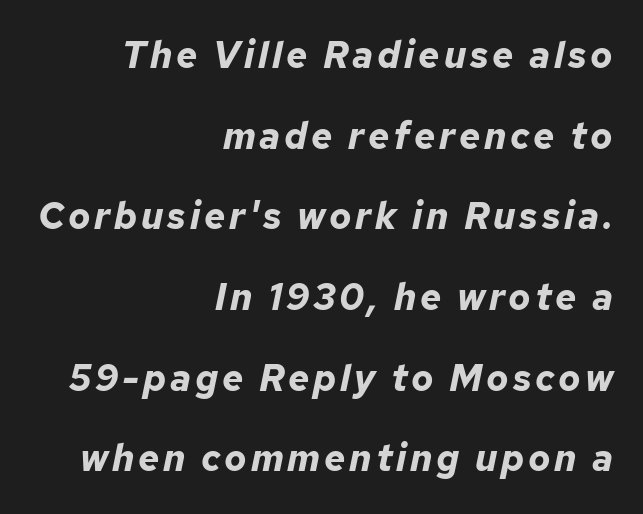
{"italic": "yes", "lean": "right", "slant_degrees": 12, "bold": "yes", "weight": "bold", "width": "normal", "stroke_contrast": "low", "x_height": "medium", "monospaced": "no", "underline": "no", "align": "right", "line_spacing": "loose", "line_spacing_ratio": 2.18, "glyph_px": 37}
